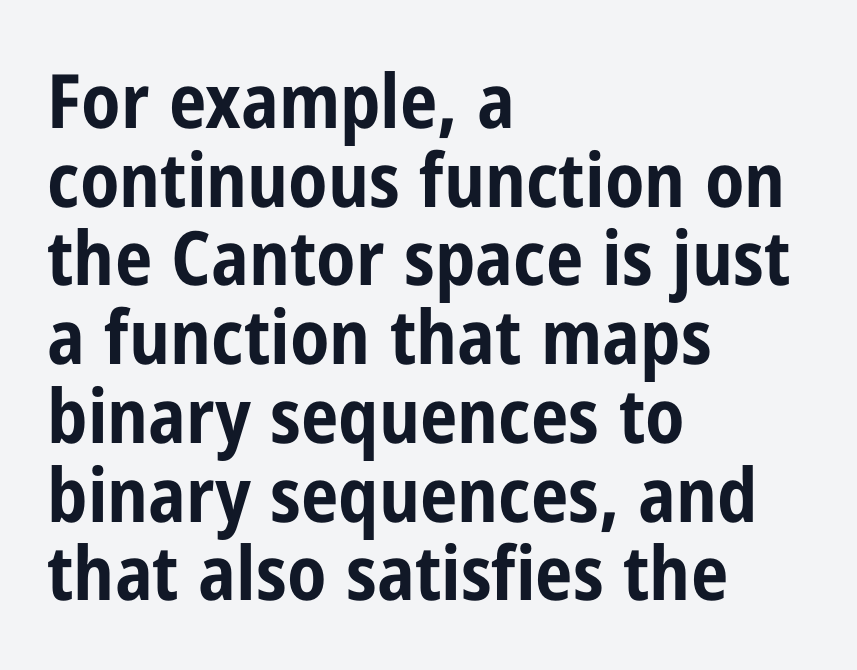
{"serif": "no", "italic": "no", "bold": "yes", "weight": "bold", "width": "condensed", "stroke_contrast": "low", "x_height": "medium", "monospaced": "no", "underline": "no", "align": "left", "line_spacing": "tight", "line_spacing_ratio": 1.05, "letter_spacing": "normal", "letter_spacing_em": 0.0, "glyph_px": 75}
